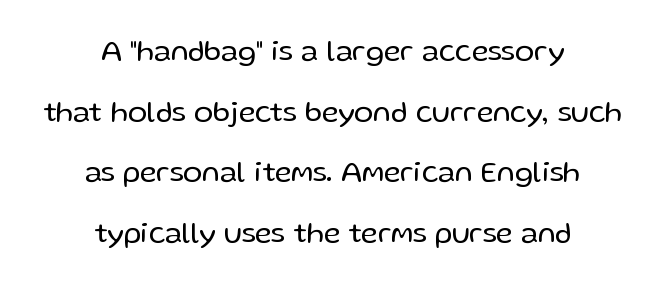
{"serif": "no", "italic": "no", "bold": "no", "weight": "regular", "width": "normal", "stroke_contrast": "low", "x_height": "medium", "monospaced": "no", "underline": "no", "align": "center", "line_spacing": "loose", "line_spacing_ratio": 2.09, "letter_spacing": "normal", "letter_spacing_em": 0.0, "glyph_px": 29}
